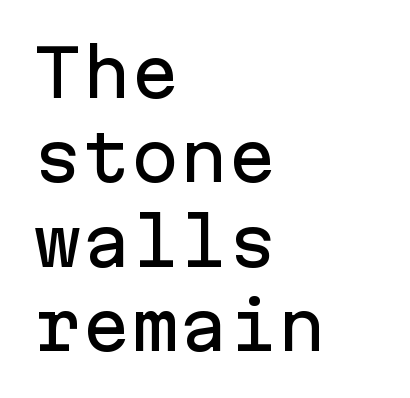
Q: Is the text italic (slanted)? A: No, it is upright.
Q: Is the typeface a serif or a sans-serif typeface? A: Sans-serif.
Q: Is the text underlined? A: No.
Q: How is the paragraph aligned? A: Left-aligned.
Q: Is the spacing between letters normal or unusually wide? A: Normal.
Q: Is the spacing between lines tight, normal or loose? A: Normal.
Q: Width (condensed, normal, or wide)? A: Normal.
Q: Stroke contrast? A: Low.
Q: x-height? A: Medium.
Q: Monospaced? A: Yes.
